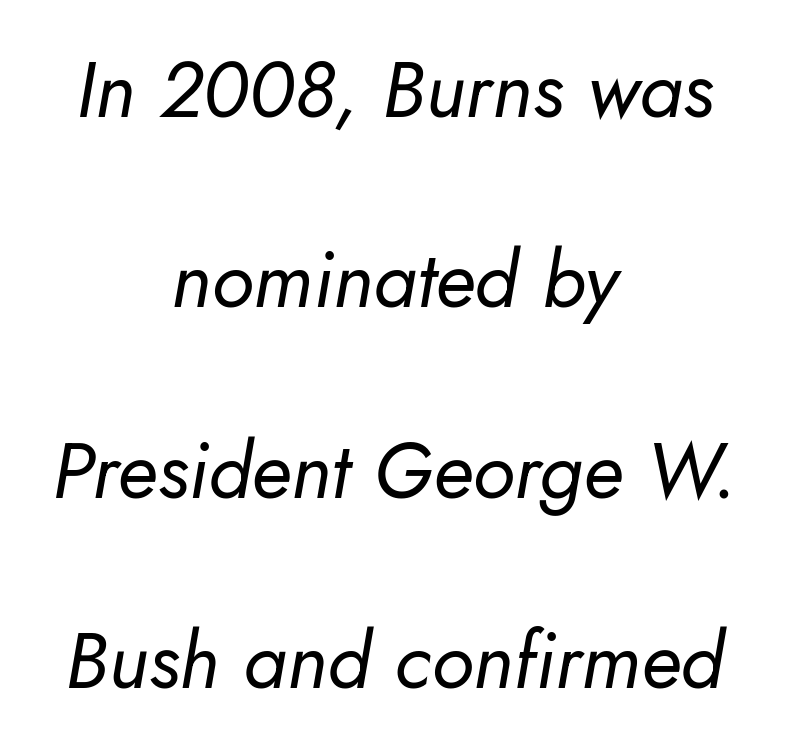
Q: Is the text bold? A: No.
Q: Is the text italic (slanted)? A: Yes, it leans right by about 5 degrees.
Q: Is the text underlined? A: No.
Q: How is the paragraph aligned? A: Centered.
Q: Is the spacing between letters normal or unusually wide? A: Normal.
Q: Is the spacing between lines tight, normal or loose? A: Loose.
Q: Width (condensed, normal, or wide)? A: Normal.
Q: Stroke contrast? A: Low.
Q: x-height? A: Small.
Q: Monospaced? A: No.
